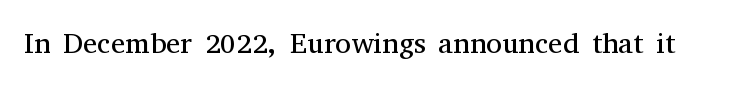
{"serif": "yes", "italic": "no", "bold": "no", "weight": "regular", "width": "normal", "stroke_contrast": "medium", "x_height": "medium", "monospaced": "no", "underline": "no", "letter_spacing": "normal", "letter_spacing_em": 0.0, "glyph_px": 29}
